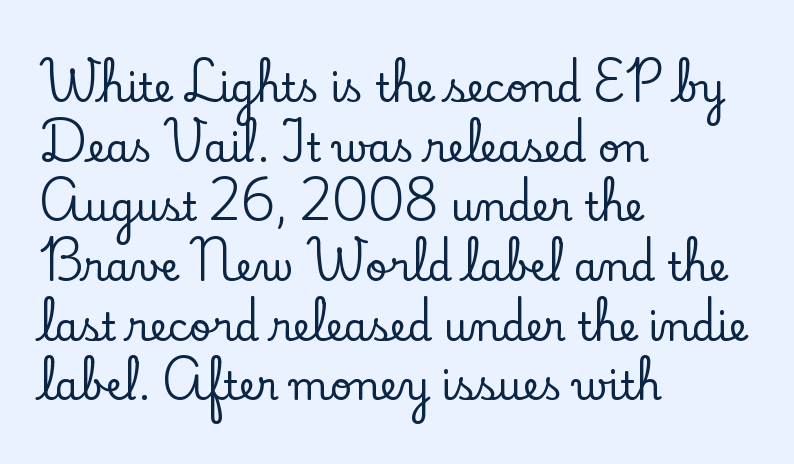
Q: Is the text italic (slanted)? A: No, it is upright.
Q: Is the typeface a serif or a sans-serif typeface? A: Serif.
Q: Is the text underlined? A: No.
Q: How is the paragraph aligned? A: Left-aligned.
Q: Is the spacing between letters normal or unusually wide? A: Normal.
Q: Is the spacing between lines tight, normal or loose? A: Normal.
Q: Width (condensed, normal, or wide)? A: Normal.
Q: Stroke contrast? A: Low.
Q: x-height? A: Small.
Q: Monospaced? A: No.
